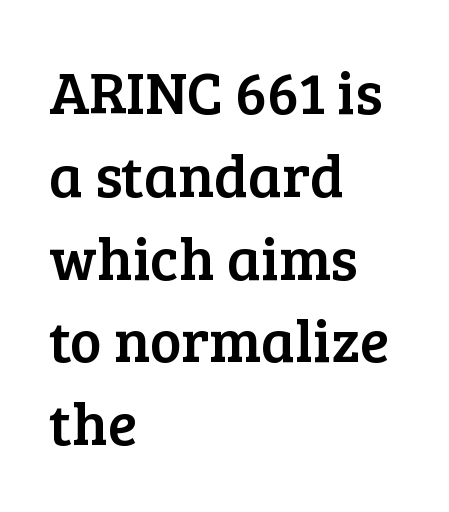
{"serif": "yes", "italic": "no", "width": "normal", "stroke_contrast": "low", "x_height": "medium", "monospaced": "no", "underline": "no", "align": "left", "line_spacing": "normal", "line_spacing_ratio": 1.38, "letter_spacing": "normal", "letter_spacing_em": 0.0, "glyph_px": 60}
